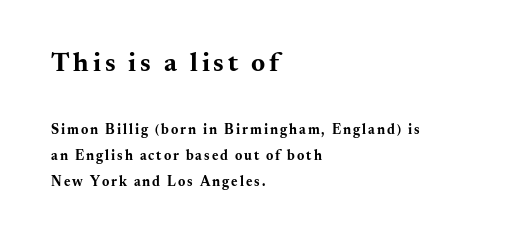
The image shows 27 px bold type, upright; set left-aligned, line spacing 1.87x, not underlined; the first (top) block is 1.93x larger.
